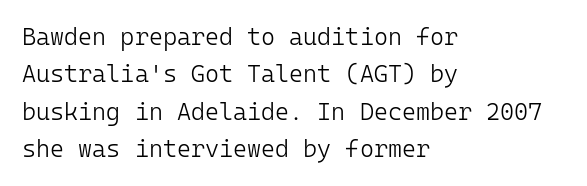
Q: Is the text bold? A: No.
Q: Is the text italic (slanted)? A: No, it is upright.
Q: Is the text underlined? A: No.
Q: How is the paragraph aligned? A: Left-aligned.
Q: Is the spacing between letters normal or unusually wide? A: Normal.
Q: Is the spacing between lines tight, normal or loose? A: Normal.
